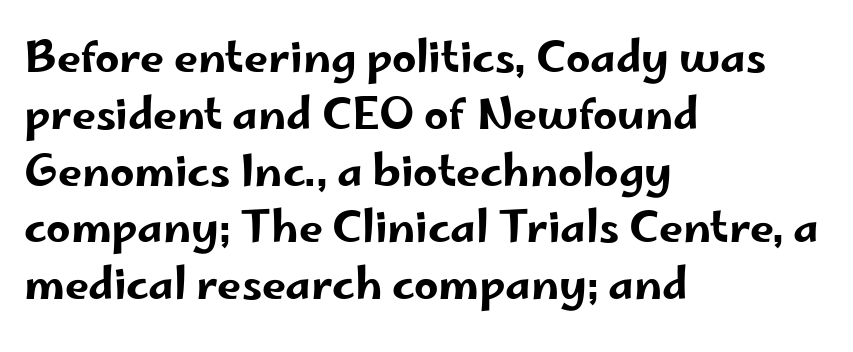
{"serif": "no", "italic": "no", "width": "wide", "stroke_contrast": "low", "x_height": "small", "monospaced": "no", "underline": "no", "align": "left", "line_spacing": "normal", "line_spacing_ratio": 1.32, "letter_spacing": "normal", "letter_spacing_em": 0.0, "glyph_px": 43}
